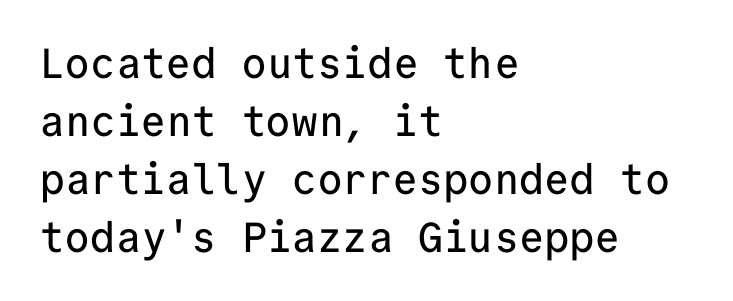
Q: Is the text italic (slanted)? A: No, it is upright.
Q: Is the typeface a serif or a sans-serif typeface? A: Sans-serif.
Q: Is the text underlined? A: No.
Q: How is the paragraph aligned? A: Left-aligned.
Q: Is the spacing between letters normal or unusually wide? A: Normal.
Q: Is the spacing between lines tight, normal or loose? A: Normal.
Q: Width (condensed, normal, or wide)? A: Normal.
Q: Stroke contrast? A: Low.
Q: x-height? A: Medium.
Q: Monospaced? A: Yes.
